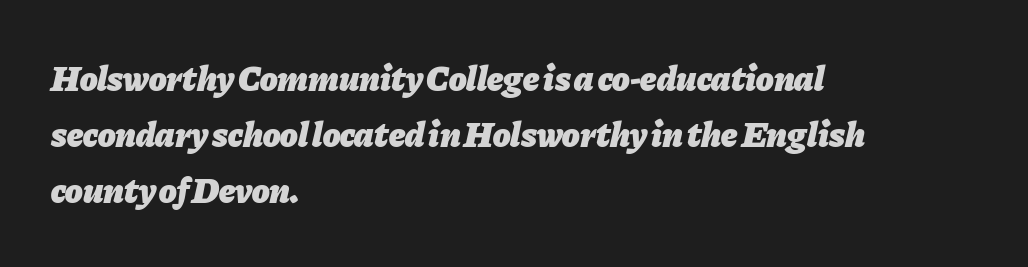
The image shows 36 px heavy type, italic (leaning right); set left-aligned, normal line spacing (1.56x), normal letter spacing, not underlined; low stroke contrast and a medium x-height.
